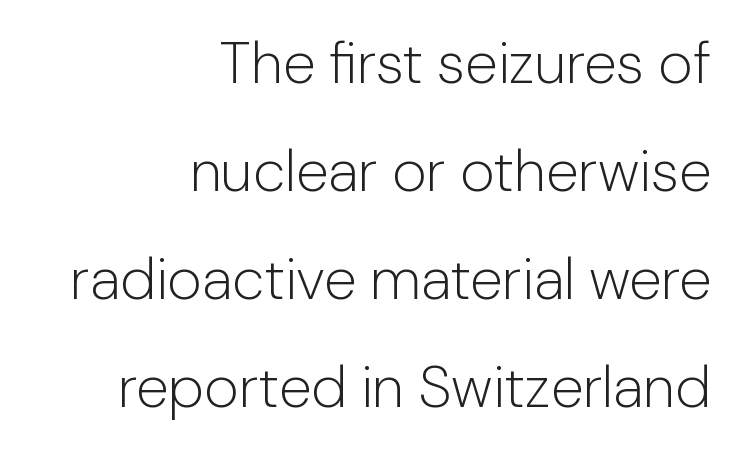
Q: Is the text bold? A: No.
Q: Is the text italic (slanted)? A: No, it is upright.
Q: Is the typeface a serif or a sans-serif typeface? A: Sans-serif.
Q: Is the text underlined? A: No.
Q: How is the paragraph aligned? A: Right-aligned.
Q: Is the spacing between letters normal or unusually wide? A: Normal.
Q: Width (condensed, normal, or wide)? A: Normal.
Q: Stroke contrast? A: Low.
Q: x-height? A: Medium.
Q: Monospaced? A: No.
